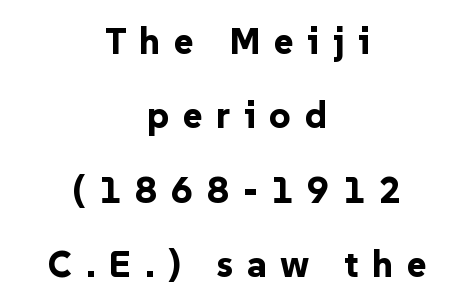
Q: Is the text bold? A: Yes.
Q: Is the text italic (slanted)? A: No, it is upright.
Q: Is the typeface a serif or a sans-serif typeface? A: Sans-serif.
Q: Is the text underlined? A: No.
Q: How is the paragraph aligned? A: Centered.
Q: Is the spacing between letters normal or unusually wide? A: Unusually wide.
Q: Is the spacing between lines tight, normal or loose? A: Loose.
Q: Width (condensed, normal, or wide)? A: Normal.
Q: Stroke contrast? A: Low.
Q: x-height? A: Medium.
Q: Monospaced? A: No.
